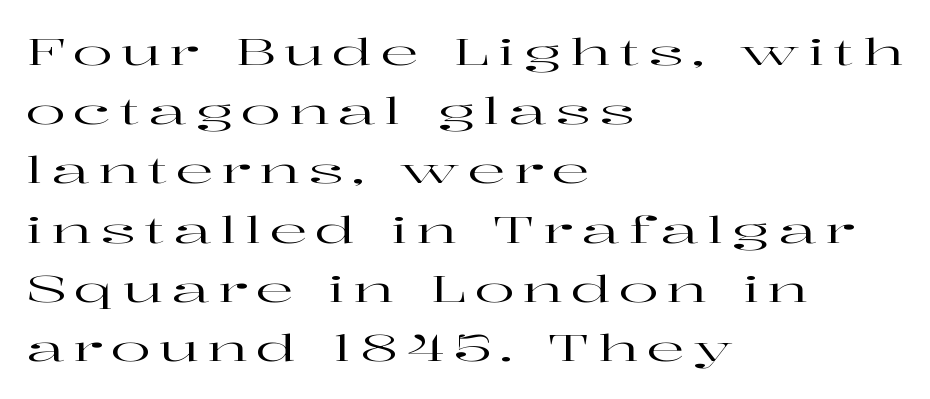
Q: Is the text italic (slanted)? A: No, it is upright.
Q: Is the typeface a serif or a sans-serif typeface? A: Serif.
Q: Is the text underlined? A: No.
Q: How is the paragraph aligned? A: Left-aligned.
Q: Is the spacing between letters normal or unusually wide? A: Unusually wide.
Q: Is the spacing between lines tight, normal or loose? A: Normal.
Q: Width (condensed, normal, or wide)? A: Wide.
Q: Stroke contrast? A: High.
Q: x-height? A: Medium.
Q: Monospaced? A: No.
